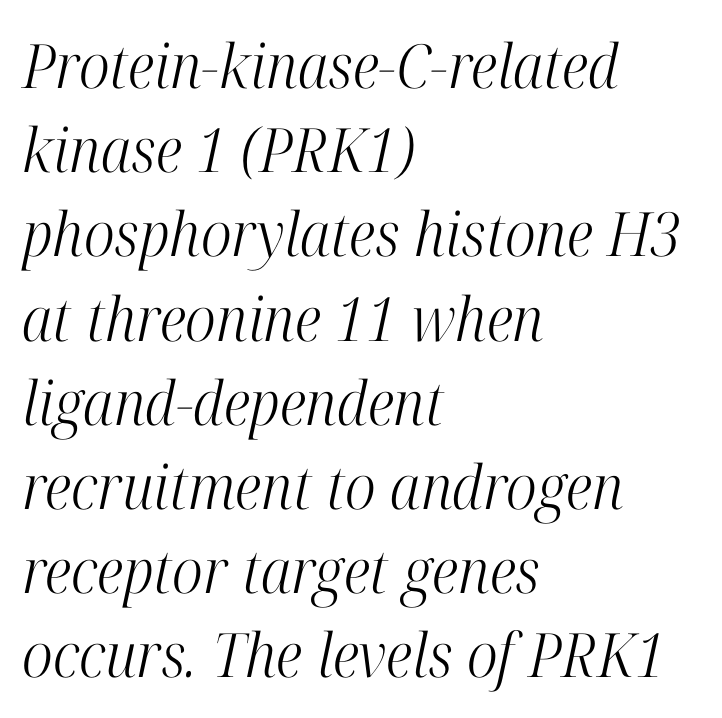
The image shows 61 px light, condensed serif type, italic (leaning right); set left-aligned, normal line spacing (1.38x), normal letter spacing, not underlined; high stroke contrast and a medium x-height.
